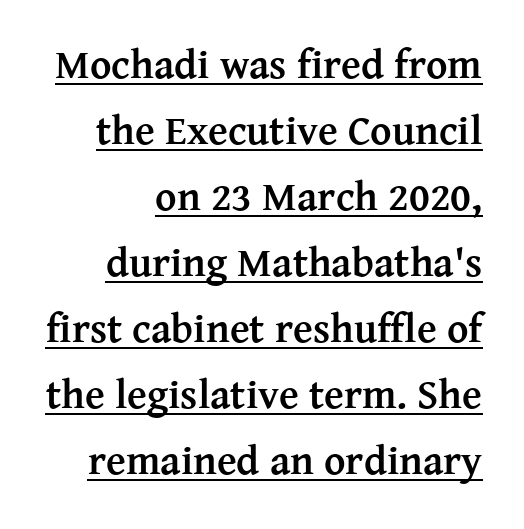
The image shows 41 px semibold serif type, upright; set right-aligned, normal line spacing (1.61x), normal letter spacing, underlined; medium stroke contrast and a medium x-height.
